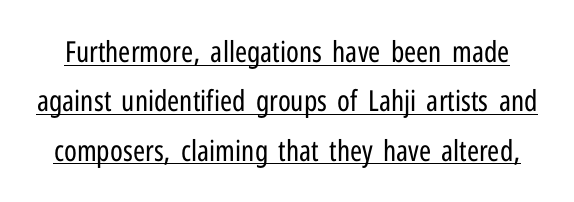
{"serif": "no", "italic": "no", "bold": "no", "weight": "regular", "width": "condensed", "stroke_contrast": "low", "x_height": "medium", "monospaced": "no", "underline": "yes", "line_spacing": "normal", "line_spacing_ratio": 1.7, "letter_spacing": "normal", "letter_spacing_em": 0.0, "glyph_px": 29}
